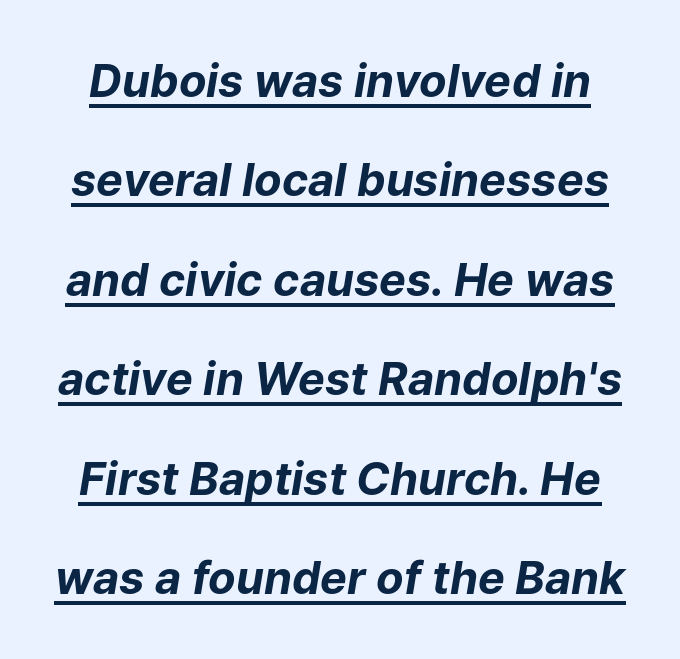
{"italic": "yes", "lean": "right", "slant_degrees": 9, "bold": "yes", "weight": "bold", "width": "normal", "stroke_contrast": "low", "x_height": "medium", "monospaced": "no", "underline": "yes", "line_spacing": "loose", "line_spacing_ratio": 2.21, "letter_spacing": "normal", "letter_spacing_em": 0.0, "glyph_px": 45}
